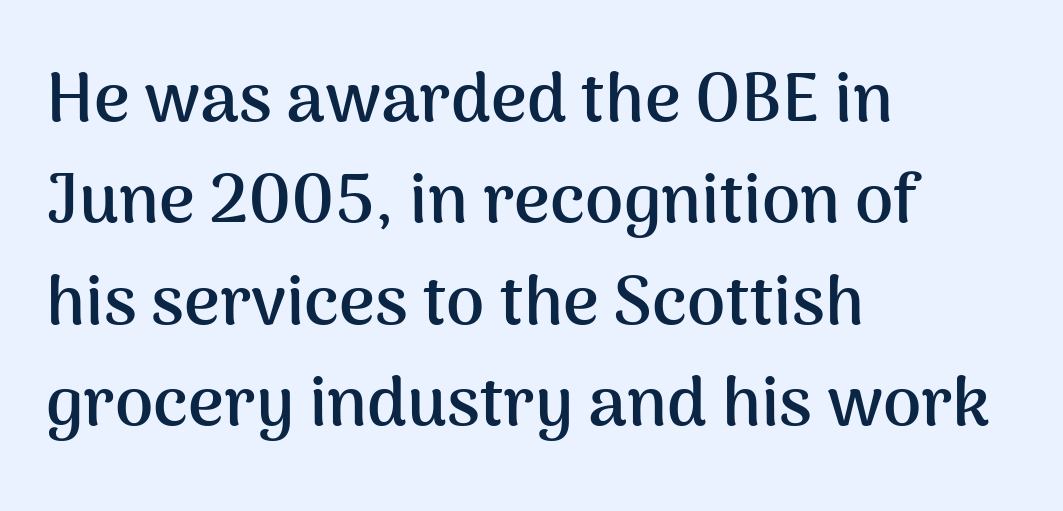
{"serif": "no", "italic": "no", "bold": "yes", "weight": "semibold", "width": "normal", "stroke_contrast": "medium", "x_height": "medium", "monospaced": "no", "underline": "no", "align": "left", "line_spacing": "normal", "line_spacing_ratio": 1.47, "letter_spacing": "normal", "letter_spacing_em": 0.0, "glyph_px": 69}
